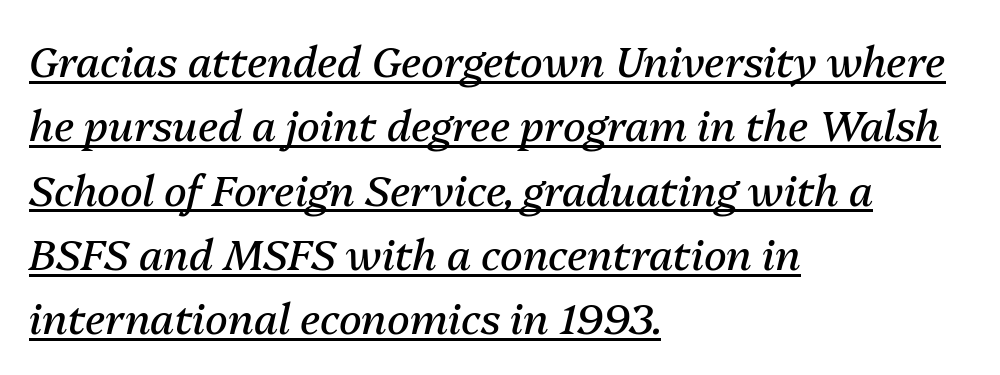
The image shows 42 px regular-weight type, italic (leaning right); set left-aligned, normal line spacing (1.53x), normal letter spacing, underlined; medium stroke contrast and a medium x-height.
